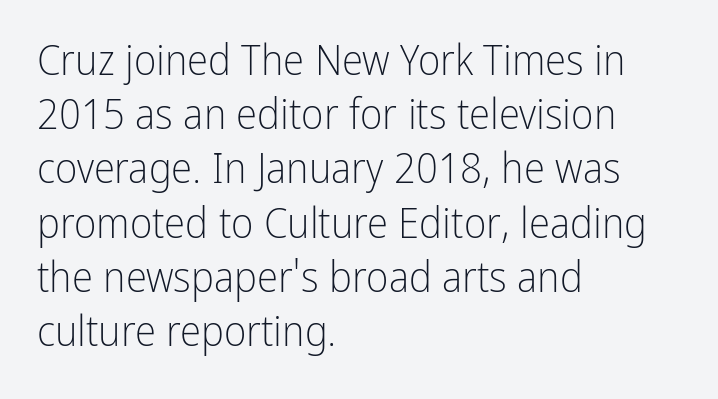
Designer's note — italics off, roman on. The text block is weighted toward the left margin, trailing off unevenly rightward. Think of a printed novel: that variable character pitch is what you see here. This rendering employs a face without finishing strokes, i.e., a sans-serif.
